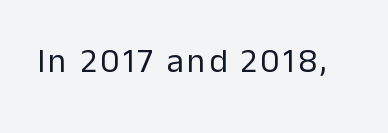
{"serif": "no", "italic": "no", "bold": "no", "weight": "regular", "width": "normal", "stroke_contrast": "low", "x_height": "medium", "monospaced": "no", "underline": "no", "glyph_px": 34}
